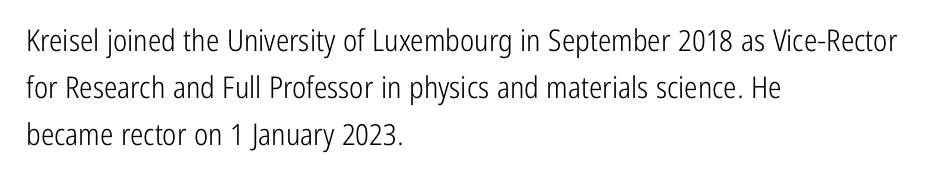
{"serif": "no", "italic": "no", "bold": "no", "weight": "light", "width": "condensed", "stroke_contrast": "low", "x_height": "medium", "monospaced": "no", "underline": "no", "align": "left", "line_spacing": "normal", "line_spacing_ratio": 1.56, "letter_spacing": "normal", "letter_spacing_em": 0.0, "glyph_px": 30}
